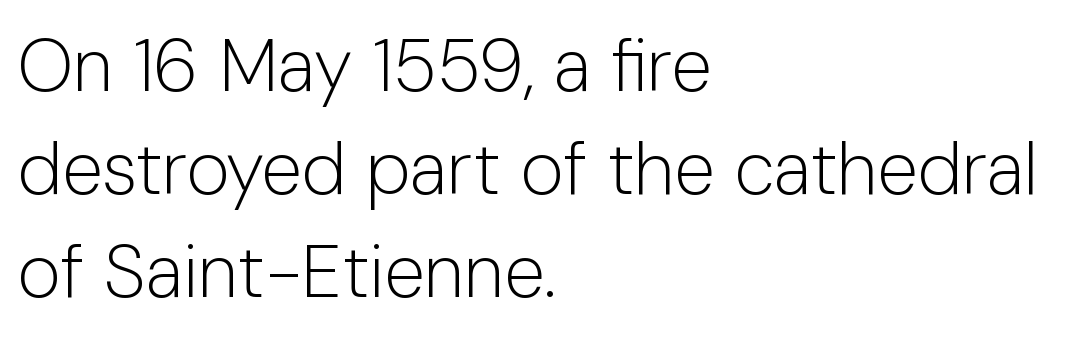
Character widths vary here, with narrow letters taking less room than wide ones. Nope, not italic — everything's standing straight. Examine the stroke ends and you'll find no serifs. The passage shown is not underscored anywhere. These lines are set flush left with a ragged right edge.
